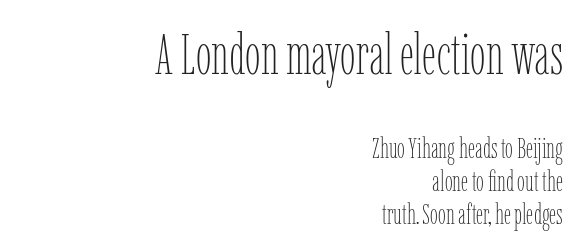
Q: Is the text bold? A: No.
Q: Is the text italic (slanted)? A: No, it is upright.
Q: Is the text underlined? A: No.
Q: How is the paragraph aligned? A: Right-aligned.
Q: Is the spacing between letters normal or unusually wide? A: Normal.
Q: Which block of text is set in a larger size, the first (top) or the second (bottom)? A: The first (top) one.
Q: Width (condensed, normal, or wide)? A: Condensed.
Q: Stroke contrast? A: Low.
Q: x-height? A: Medium.
Q: Monospaced? A: No.
